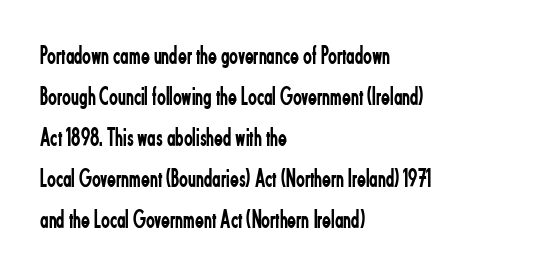
{"italic": "no", "bold": "no", "underline": "no", "align": "left", "line_spacing": "normal", "line_spacing_ratio": 1.58, "letter_spacing": "normal", "letter_spacing_em": 0.0, "glyph_px": 26}
